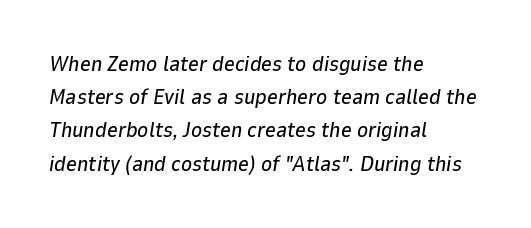
Line starts are locked; line ends wander. Descender tails drop into unmarked territory. This sample uses plain, unmodified letter spacing. Vertically, the passage feels balanced, rows spaced as you'd expect. Does the lettering tilt? It does — this is italic.
